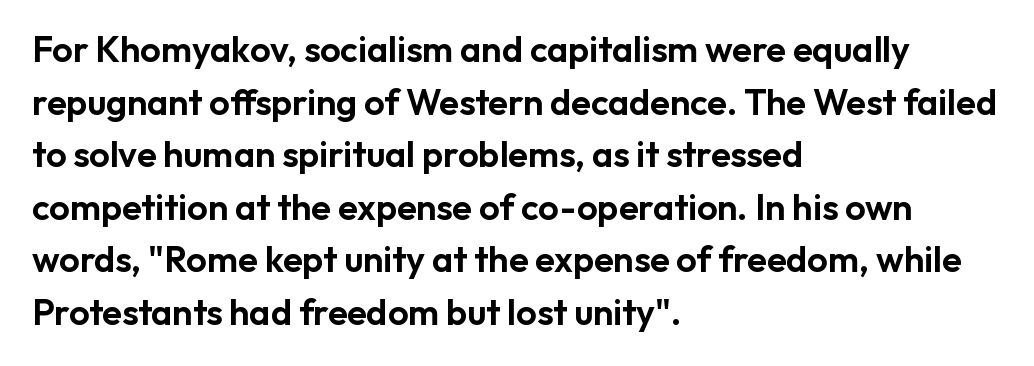
Q: Is the text italic (slanted)? A: No, it is upright.
Q: Is the typeface a serif or a sans-serif typeface? A: Sans-serif.
Q: Is the text underlined? A: No.
Q: How is the paragraph aligned? A: Left-aligned.
Q: Is the spacing between letters normal or unusually wide? A: Normal.
Q: Is the spacing between lines tight, normal or loose? A: Normal.
Q: Width (condensed, normal, or wide)? A: Normal.
Q: Stroke contrast? A: Low.
Q: x-height? A: Medium.
Q: Monospaced? A: No.
